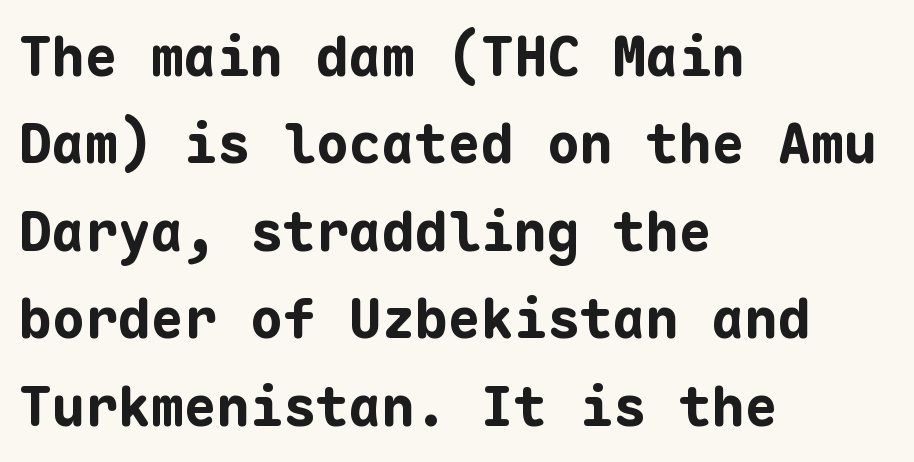
Q: Is the text bold? A: Yes.
Q: Is the text italic (slanted)? A: No, it is upright.
Q: Is the typeface a serif or a sans-serif typeface? A: Sans-serif.
Q: Is the text underlined? A: No.
Q: How is the paragraph aligned? A: Left-aligned.
Q: Is the spacing between letters normal or unusually wide? A: Normal.
Q: Is the spacing between lines tight, normal or loose? A: Normal.
Q: Width (condensed, normal, or wide)? A: Normal.
Q: Stroke contrast? A: Low.
Q: x-height? A: Medium.
Q: Monospaced? A: Yes.
